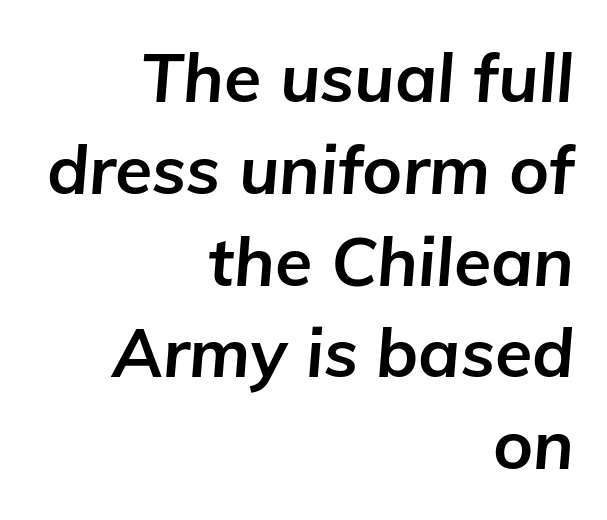
Q: Is the text bold? A: Yes.
Q: Is the text italic (slanted)? A: Yes, it leans right by about 5 degrees.
Q: Is the text underlined? A: No.
Q: How is the paragraph aligned? A: Right-aligned.
Q: Is the spacing between letters normal or unusually wide? A: Normal.
Q: Is the spacing between lines tight, normal or loose? A: Normal.
Q: Width (condensed, normal, or wide)? A: Normal.
Q: Stroke contrast? A: Low.
Q: x-height? A: Medium.
Q: Monospaced? A: No.
